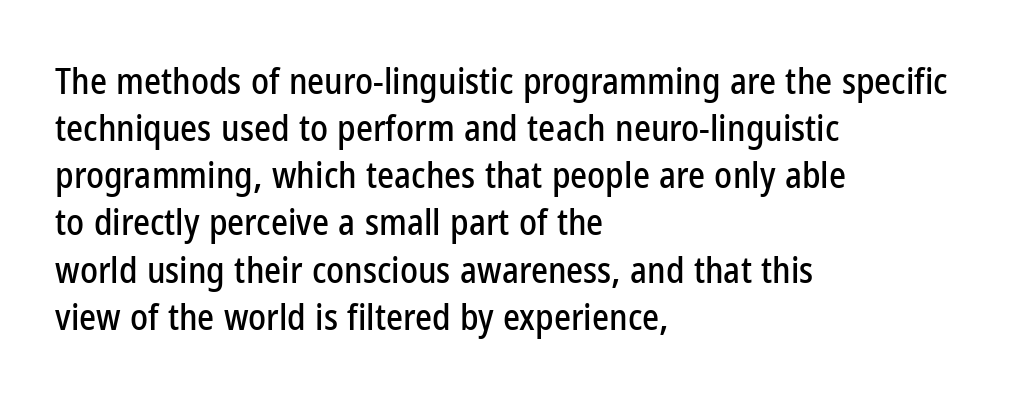
Q: Is the text italic (slanted)? A: No, it is upright.
Q: Is the typeface a serif or a sans-serif typeface? A: Sans-serif.
Q: Is the text underlined? A: No.
Q: How is the paragraph aligned? A: Left-aligned.
Q: Is the spacing between letters normal or unusually wide? A: Normal.
Q: Is the spacing between lines tight, normal or loose? A: Normal.
Q: Width (condensed, normal, or wide)? A: Condensed.
Q: Stroke contrast? A: Low.
Q: x-height? A: Medium.
Q: Monospaced? A: No.
